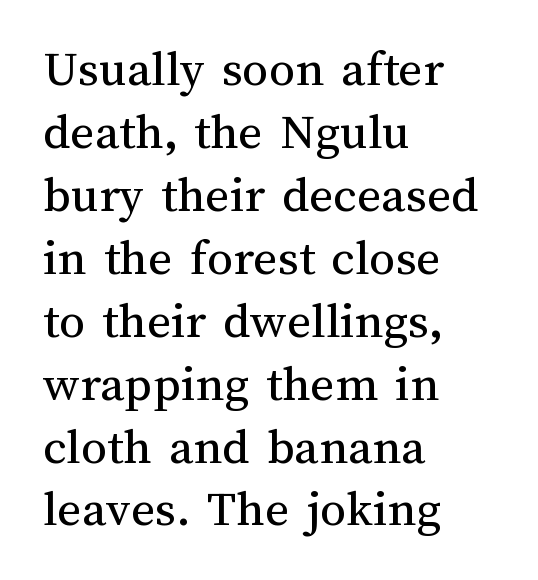
{"italic": "no", "bold": "no", "weight": "regular", "width": "normal", "stroke_contrast": "medium", "x_height": "medium", "monospaced": "no", "underline": "no", "align": "left", "line_spacing_ratio": 1.21, "letter_spacing": "normal", "letter_spacing_em": 0.0, "glyph_px": 52}
